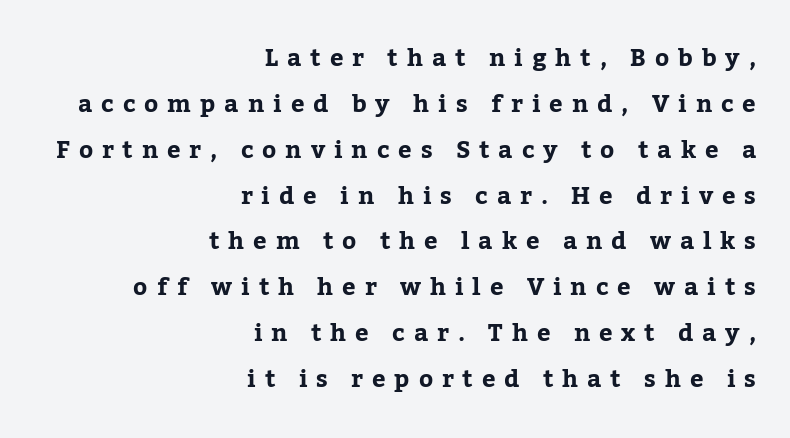
{"italic": "no", "underline": "no", "align": "right", "line_spacing": "loose", "line_spacing_ratio": 1.91, "letter_spacing": "wide", "letter_spacing_em": 0.37, "glyph_px": 24}
